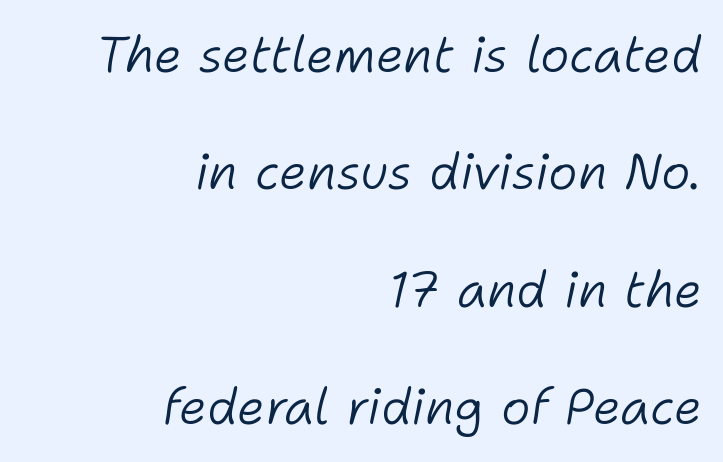
The image shows 50 px light type, italic (leaning right); set right-aligned, loose line spacing (2.35x), normal letter spacing, not underlined; low stroke contrast and a medium x-height.
